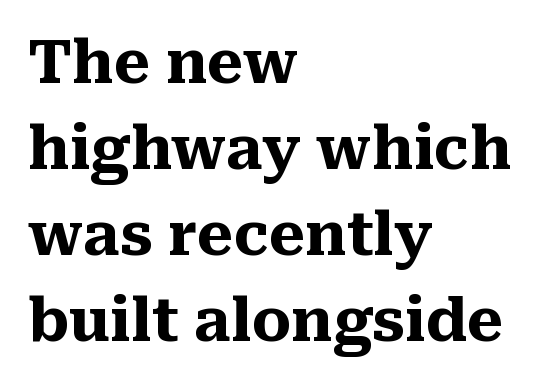
The image shows 59 px heavy serif type, upright; set left-aligned, normal line spacing (1.46x), normal letter spacing, not underlined; medium stroke contrast and a medium x-height.
